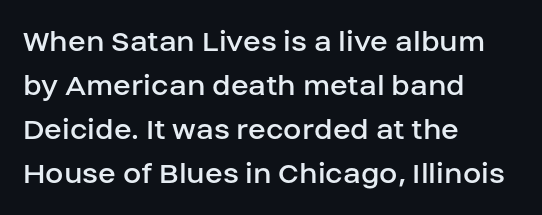
Nope, no serifs anywhere on these letters. The rows are spaced the way most documents space them. This rendering uses left alignment, leaving the right contour irregular. Italic? Not at all — the glyphs are vertical. Spacing verdict: proportional, widths tailored to each character. Beneath every word, the page is bare.
